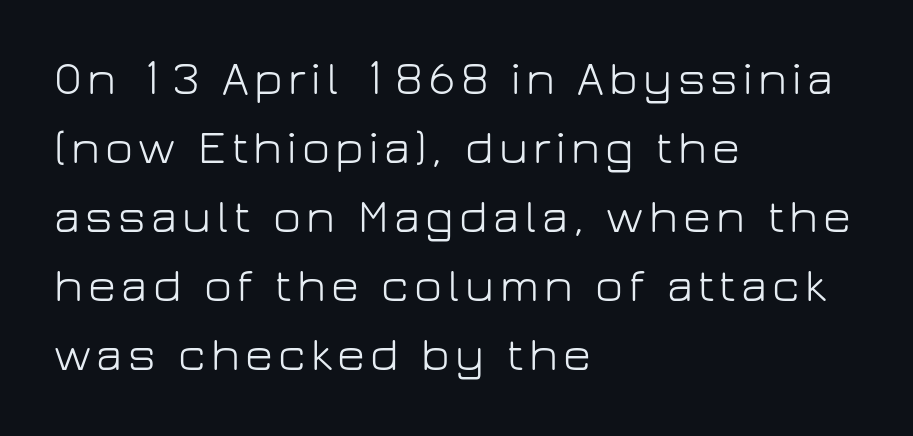
Q: Is the text bold? A: No.
Q: Is the text italic (slanted)? A: No, it is upright.
Q: Is the typeface a serif or a sans-serif typeface? A: Sans-serif.
Q: Is the text underlined? A: No.
Q: How is the paragraph aligned? A: Left-aligned.
Q: Is the spacing between lines tight, normal or loose? A: Normal.
Q: Width (condensed, normal, or wide)? A: Normal.
Q: Stroke contrast? A: Low.
Q: x-height? A: Medium.
Q: Monospaced? A: No.
